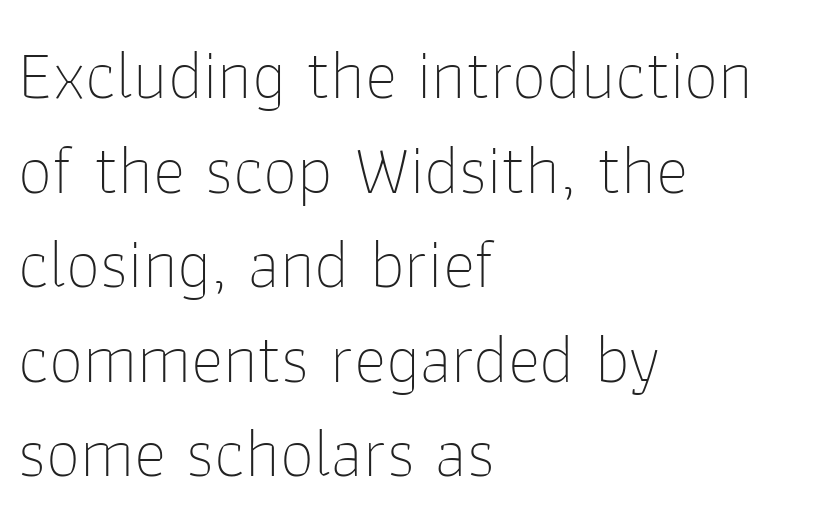
Weight: not bold — regular or lighter. The words here are not underlined. The paragraph has a hard left edge and a soft right edge. These lines are rendered in a variable-pitch font. The letterforms sit shoulder to shoulder at normal distance. In terms of letterform style, serifs are entirely absent.
